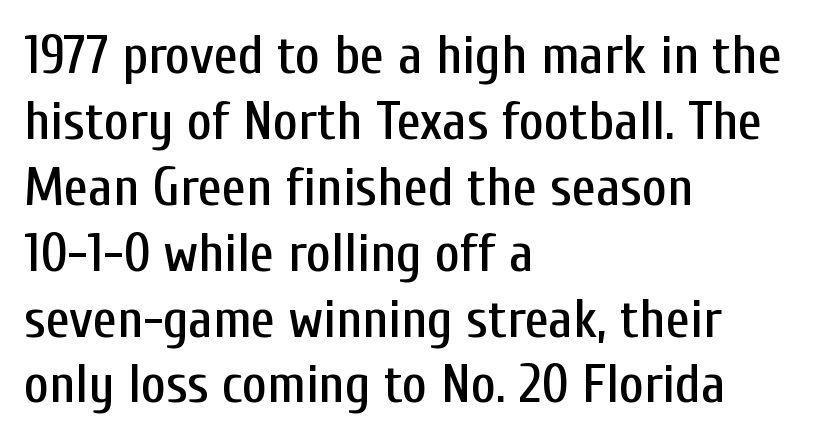
{"serif": "no", "italic": "no", "width": "condensed", "stroke_contrast": "low", "x_height": "medium", "monospaced": "no", "underline": "no", "align": "left", "line_spacing_ratio": 1.22, "letter_spacing": "normal", "letter_spacing_em": 0.0, "glyph_px": 54}
